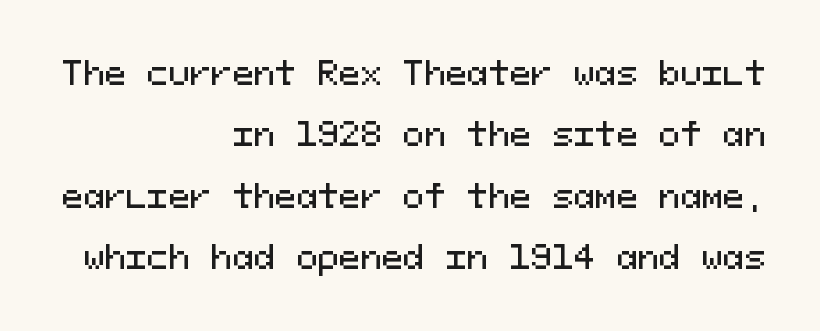
Q: Is the text italic (slanted)? A: No, it is upright.
Q: Is the typeface a serif or a sans-serif typeface? A: Sans-serif.
Q: Is the text underlined? A: No.
Q: How is the paragraph aligned? A: Right-aligned.
Q: Is the spacing between letters normal or unusually wide? A: Normal.
Q: Is the spacing between lines tight, normal or loose? A: Loose.
Q: Width (condensed, normal, or wide)? A: Normal.
Q: Stroke contrast? A: Medium.
Q: x-height? A: Medium.
Q: Monospaced? A: Yes.
